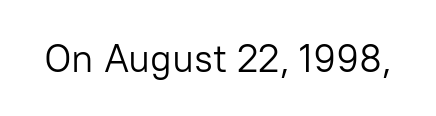
Q: Is the text bold? A: No.
Q: Is the text italic (slanted)? A: No, it is upright.
Q: Is the typeface a serif or a sans-serif typeface? A: Sans-serif.
Q: Is the text underlined? A: No.
Q: Is the spacing between letters normal or unusually wide? A: Normal.
Q: Width (condensed, normal, or wide)? A: Normal.
Q: Stroke contrast? A: Low.
Q: x-height? A: Medium.
Q: Monospaced? A: No.
